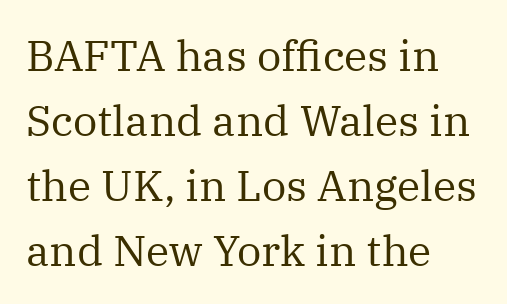
Leftover space on each line is placed entirely after the last word. Serif or sans? Serif — the stroke terminals have little feet. The line-height multiplier appears to be the usual default. Spacing verdict: proportional, widths tailored to each character. No letter is thick-stroked: the sample isn't bold. Glance below the letters and you will spot only blank space.
